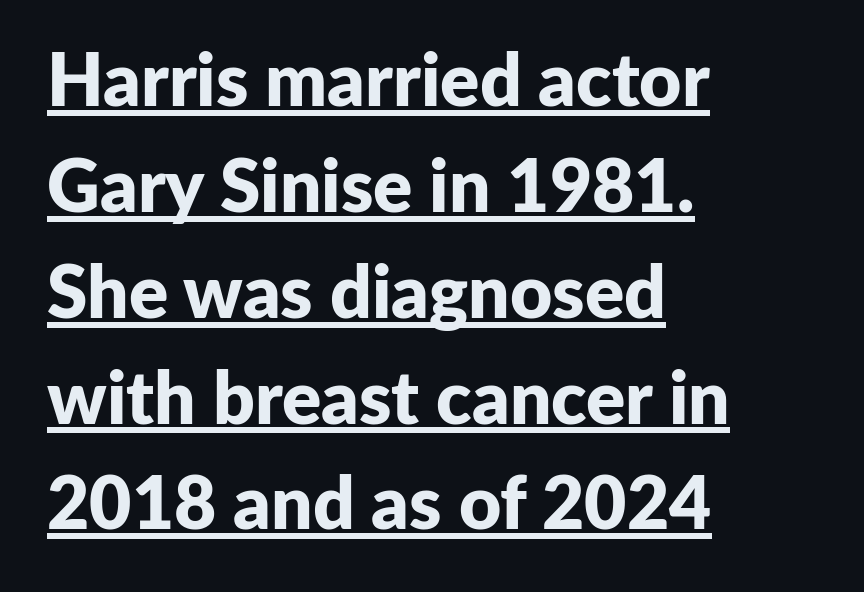
This is heavy type, rendered in bold. Line spacing here is normal. These lines are composed in type without serifs. Vertical strokes here are truly vertical. Notice how the passage keeps a crisp vertical edge on the left only.
